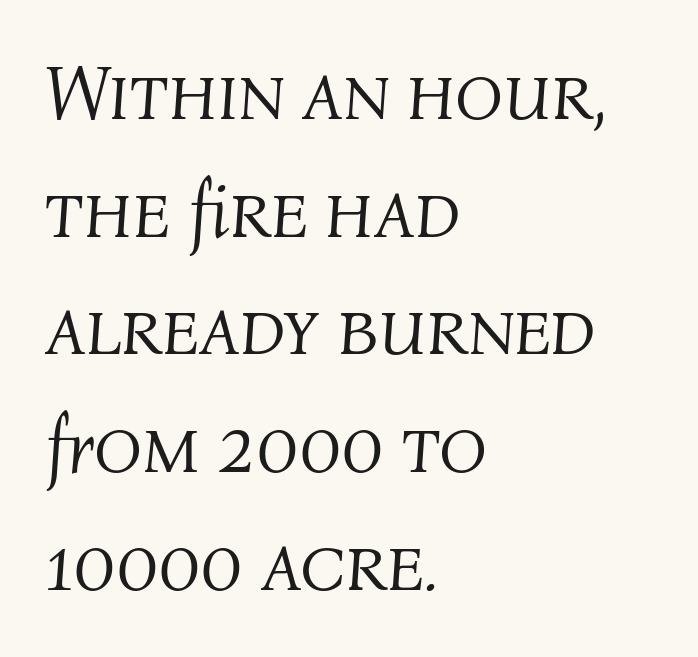
Q: Is the text bold? A: No.
Q: Is the text italic (slanted)? A: Yes, it leans right by about 4 degrees.
Q: Is the text underlined? A: No.
Q: How is the paragraph aligned? A: Left-aligned.
Q: Is the spacing between letters normal or unusually wide? A: Normal.
Q: Is the spacing between lines tight, normal or loose? A: Normal.
Q: Width (condensed, normal, or wide)? A: Normal.
Q: Stroke contrast? A: Medium.
Q: x-height? A: Medium.
Q: Monospaced? A: No.
